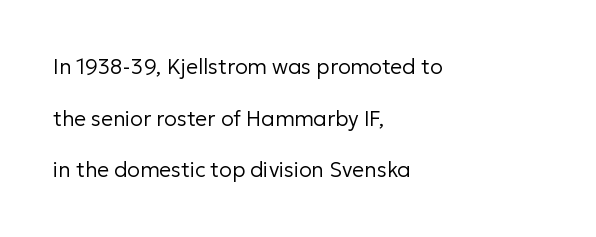
Q: Is the text bold? A: No.
Q: Is the text italic (slanted)? A: No, it is upright.
Q: Is the text underlined? A: No.
Q: How is the paragraph aligned? A: Left-aligned.
Q: Is the spacing between letters normal or unusually wide? A: Normal.
Q: Is the spacing between lines tight, normal or loose? A: Loose.
